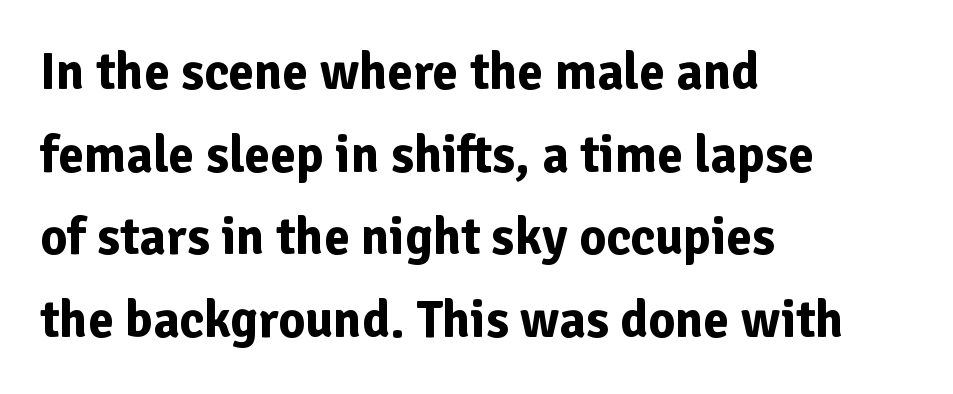
Summary of weight: heavy, a full bold. Line beginnings align vertically; line endings do not. The passage shown is not underscored anywhere. These lines are composed in type without serifs.
